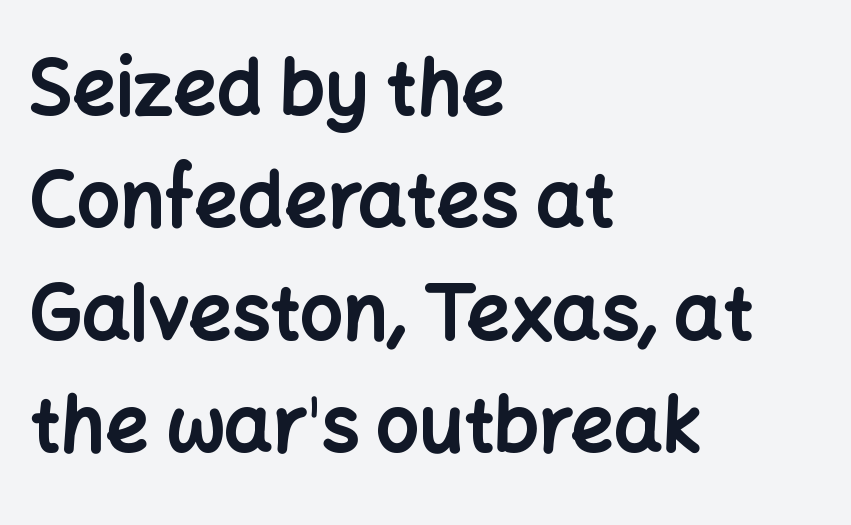
Letterform terminals end flat and unadorned throughout the passage. Does the weight exceed regular? Yes, all the way to bold. The text block is weighted toward the left margin, trailing off unevenly rightward. Regular leading. Looks like regular typesetting: each glyph gets only the width it needs.
